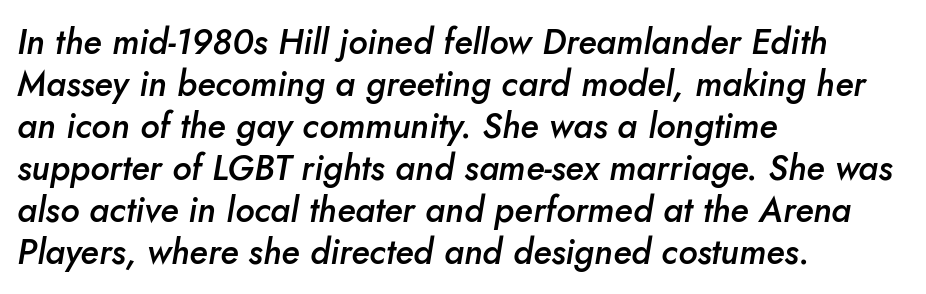
Q: Is the text bold? A: Semi-bold.
Q: Is the text italic (slanted)? A: Yes, it leans right by about 10 degrees.
Q: Is the text underlined? A: No.
Q: How is the paragraph aligned? A: Left-aligned.
Q: Is the spacing between letters normal or unusually wide? A: Normal.
Q: Width (condensed, normal, or wide)? A: Normal.
Q: Stroke contrast? A: Low.
Q: x-height? A: Small.
Q: Monospaced? A: No.
